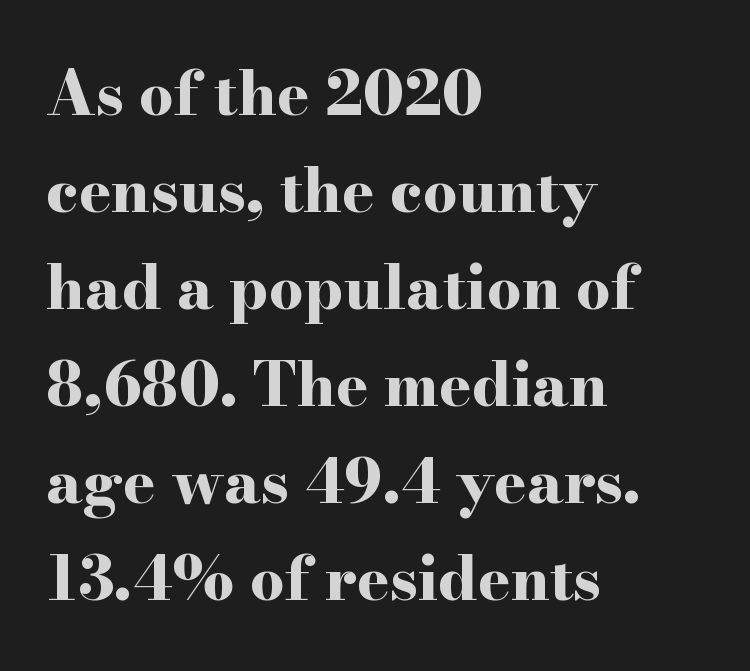
Small tapered or slab feet sit at the stroke ends, so this counts as serif. Is this a fixed-width face? No — the glyphs have proportional, varying widths. Each word holds together tightly as a unit, with standard inter-letter gaps. The glyphs are unaccompanied by any horizontal stroke below them.
